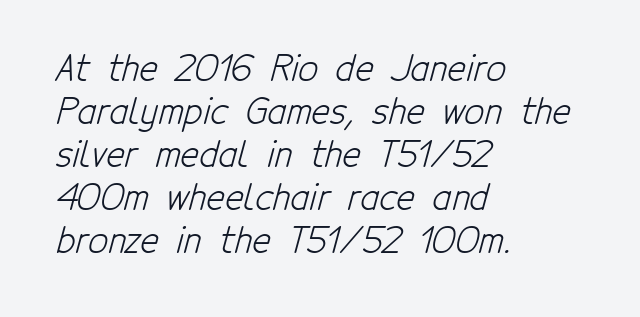
{"serif": "no", "bold": "no", "weight": "light", "width": "condensed", "stroke_contrast": "low", "x_height": "medium", "monospaced": "no", "underline": "no", "align": "left", "line_spacing_ratio": 1.23, "letter_spacing": "normal", "letter_spacing_em": 0.0, "glyph_px": 35}
